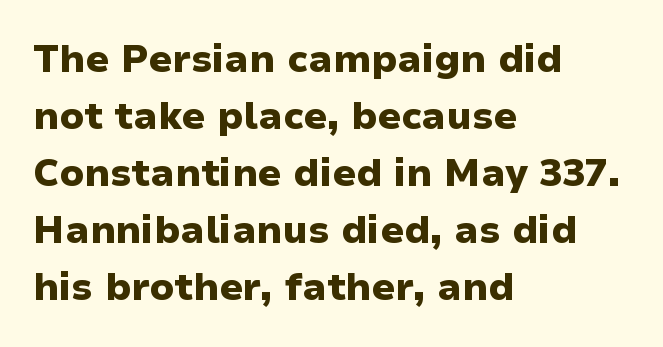
The image shows 38 px heavy sans-serif type, upright; set left-aligned, normal line spacing (1.5x), normal letter spacing, not underlined; low stroke contrast and a medium x-height.
